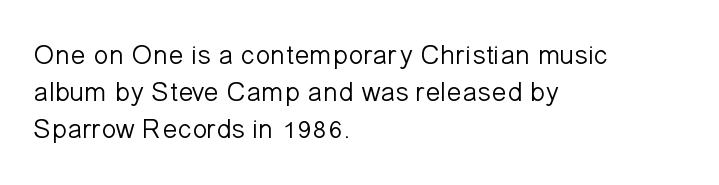
{"serif": "no", "italic": "no", "bold": "no", "weight": "light", "width": "normal", "stroke_contrast": "low", "x_height": "medium", "monospaced": "no", "underline": "no", "align": "left", "line_spacing": "normal", "line_spacing_ratio": 1.32, "letter_spacing": "normal", "letter_spacing_em": 0.0, "glyph_px": 28}
